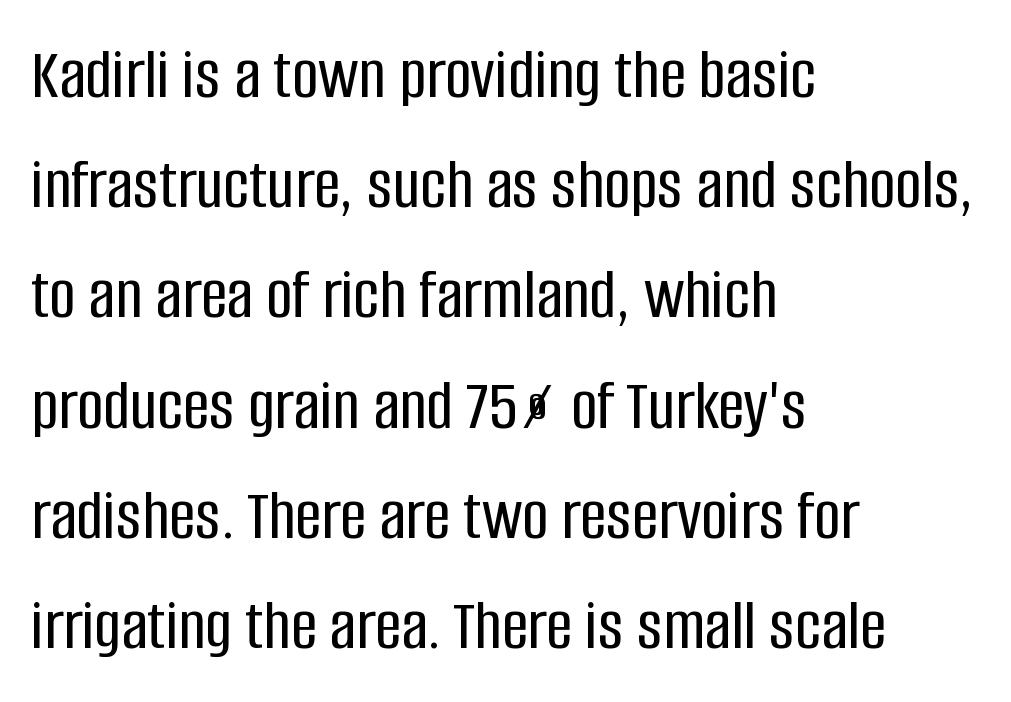
Q: Is the text italic (slanted)? A: No, it is upright.
Q: Is the typeface a serif or a sans-serif typeface? A: Sans-serif.
Q: Is the text underlined? A: No.
Q: How is the paragraph aligned? A: Left-aligned.
Q: Is the spacing between letters normal or unusually wide? A: Normal.
Q: Is the spacing between lines tight, normal or loose? A: Normal.
Q: Width (condensed, normal, or wide)? A: Condensed.
Q: Stroke contrast? A: Low.
Q: x-height? A: Large.
Q: Monospaced? A: No.
